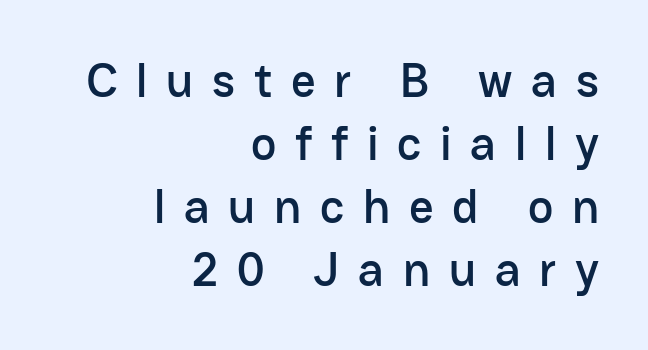
Baseline-to-baseline distance is the conventional proportion of letter height. The rendering inserts visible extra space after every character. Is this a fixed-width face? No — the glyphs have proportional, varying widths. Which margin do the lines hug? The right one — the left edge is uneven. Decoration check: the copy has no underline. Italic: no, the glyphs are upright roman.
